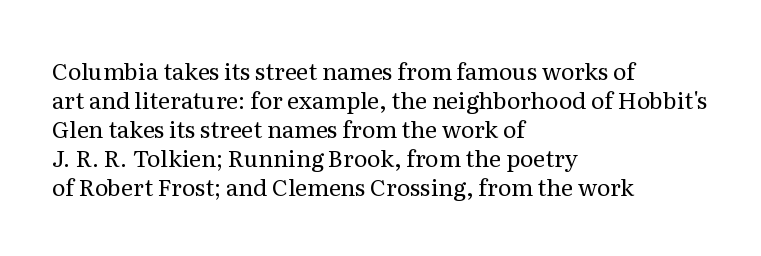
A typesetter would call this zero additional tracking. If you drew a line through each stem, it would be perfectly vertical. This block has exactly the height ordinary leading produces. Teacher's note: observe the even left margin — that is flush-left alignment. The area under the type is left untouched. This is not heavy type; no bold has been used.
